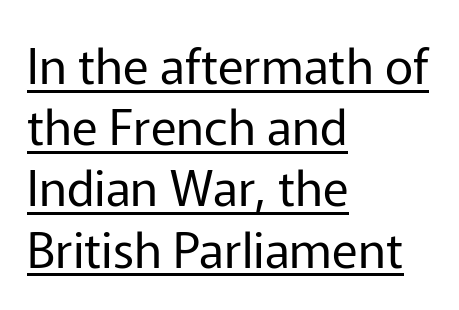
The image shows 49 px regular-weight sans-serif type, upright; set left-aligned, normal line spacing (1.25x), normal letter spacing, underlined; low stroke contrast and a medium x-height.
